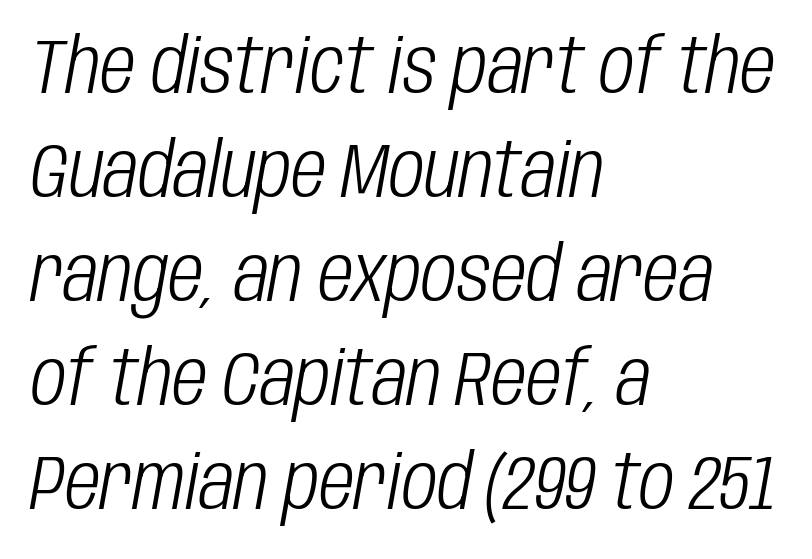
These lines sit exactly where default settings would place them. Just letters on the line, the space beneath them empty. When letters slant like this, we call the style italic. A typesetter would call this zero additional tracking.
